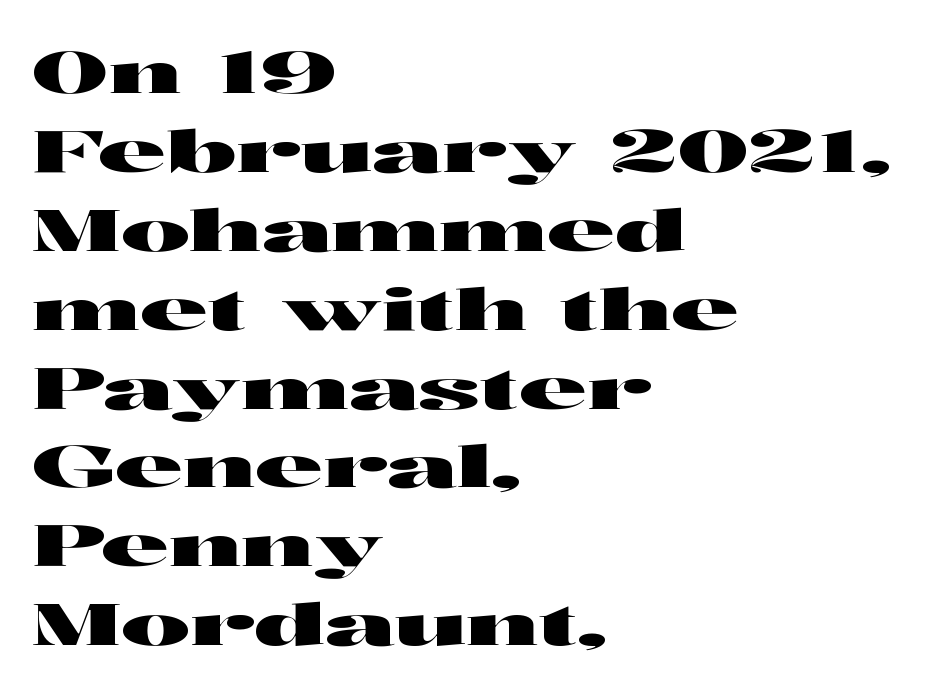
Q: Is the text italic (slanted)? A: No, it is upright.
Q: Is the typeface a serif or a sans-serif typeface? A: Sans-serif.
Q: Is the text underlined? A: No.
Q: How is the paragraph aligned? A: Left-aligned.
Q: Is the spacing between letters normal or unusually wide? A: Normal.
Q: Is the spacing between lines tight, normal or loose? A: Normal.
Q: Width (condensed, normal, or wide)? A: Wide.
Q: Stroke contrast? A: High.
Q: x-height? A: Medium.
Q: Monospaced? A: No.
